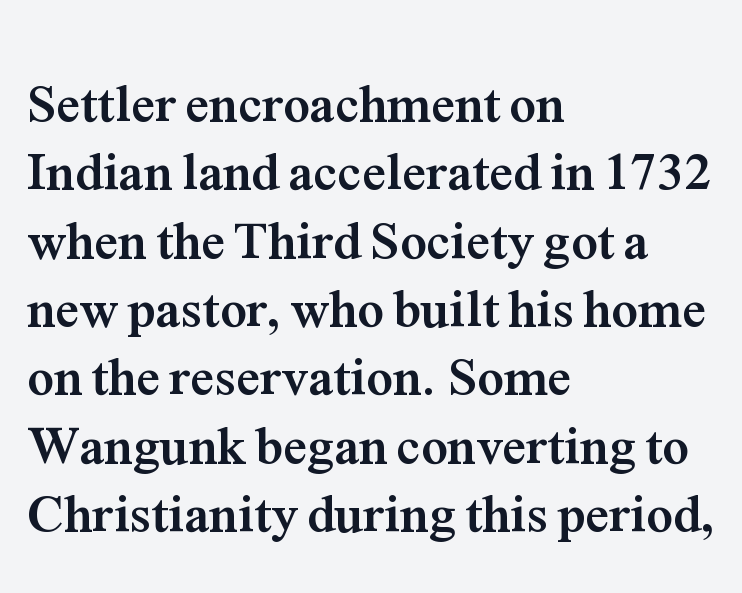
The image shows 53 px semibold serif type, upright; set left-aligned, normal line spacing (1.29x), normal letter spacing, not underlined; medium stroke contrast and a medium x-height.
